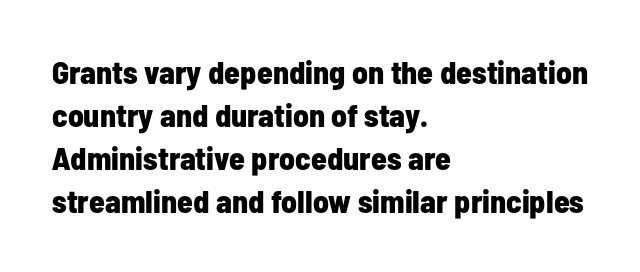
The line-height multiplier appears to be the usual default. Looks like regular typesetting: each glyph gets only the width it needs. The rag falls on the right side of this text block. The type is set solid horizontally, with unmodified tracking. Thick stems and heavy bowls — unmistakably bold.
